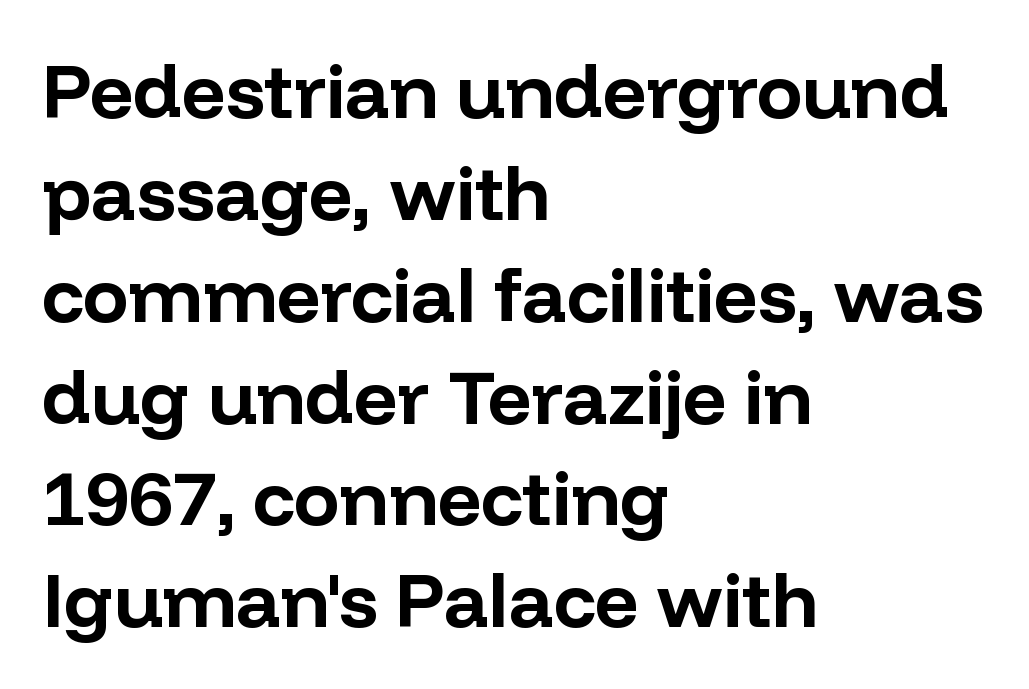
The lines in this sample share a left origin and differ only in where they stop. Is this a sans? Yes — the strokes have no serifs. These words are printed bold, with thick strokes throughout. The passage shown is typed in a proportional face where columns would drift. The zone under the glyphs is completely vacant. Interline gaps are of average width in this sample.
